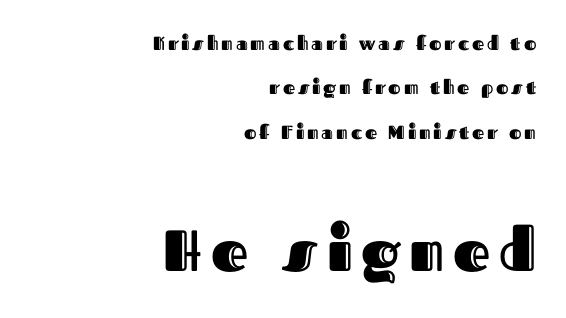
Which chunk is bigger? The second one — the bottom block dwarfs the top. Does the leading feel generous? Absolutely, it's lavish. The lines in this sample share a right terminus and differ only in where they begin. The axis of the letterforms is exactly vertical. Note the varied advance widths — an 'i' is clearly narrower than an 'm'. Underlining? Definitely not there.
